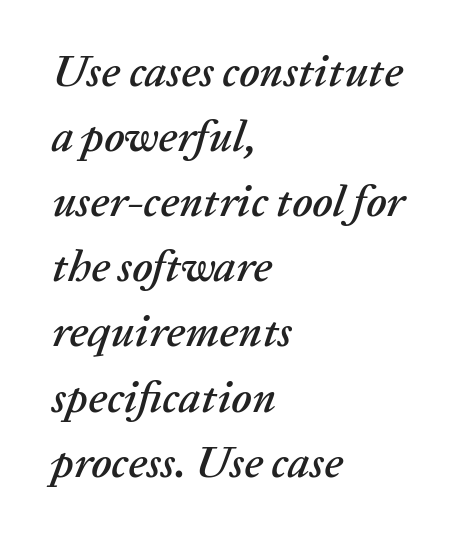
The image shows 44 px text type, italic (leaning right); set left-aligned, normal line spacing (1.48x), normal letter spacing, not underlined; low stroke contrast and a medium x-height.
